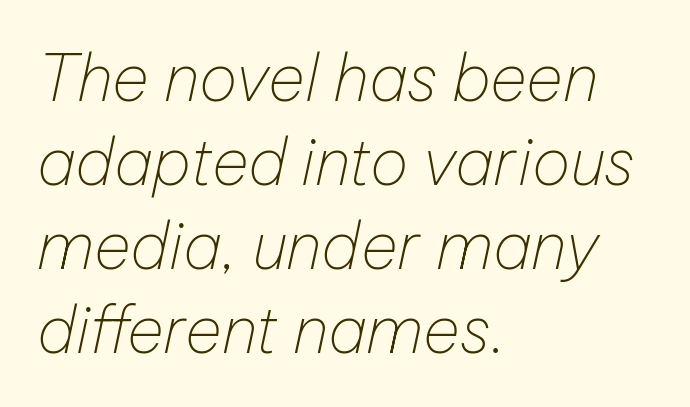
Caption: face not bold, strokes unweighted. Looks like regular typesetting: each glyph gets only the width it needs. The axis of the letterforms is tilted away from vertical. Every row of glyphs begins at an identical x-position on the left. Successive baselines arrive at the customary interval.
